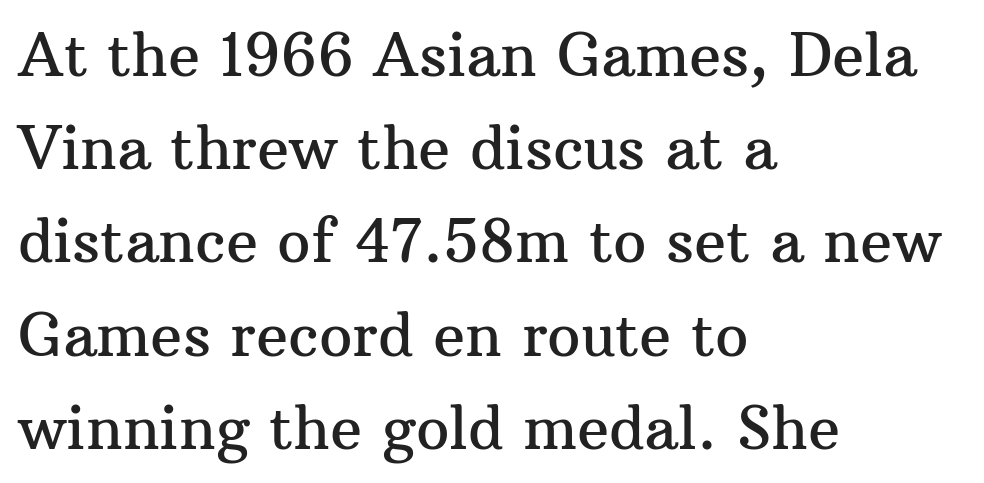
Q: Is the text italic (slanted)? A: No, it is upright.
Q: Is the typeface a serif or a sans-serif typeface? A: Serif.
Q: Is the text underlined? A: No.
Q: How is the paragraph aligned? A: Left-aligned.
Q: Is the spacing between letters normal or unusually wide? A: Normal.
Q: Is the spacing between lines tight, normal or loose? A: Normal.
Q: Width (condensed, normal, or wide)? A: Normal.
Q: Stroke contrast? A: Medium.
Q: x-height? A: Medium.
Q: Monospaced? A: No.
